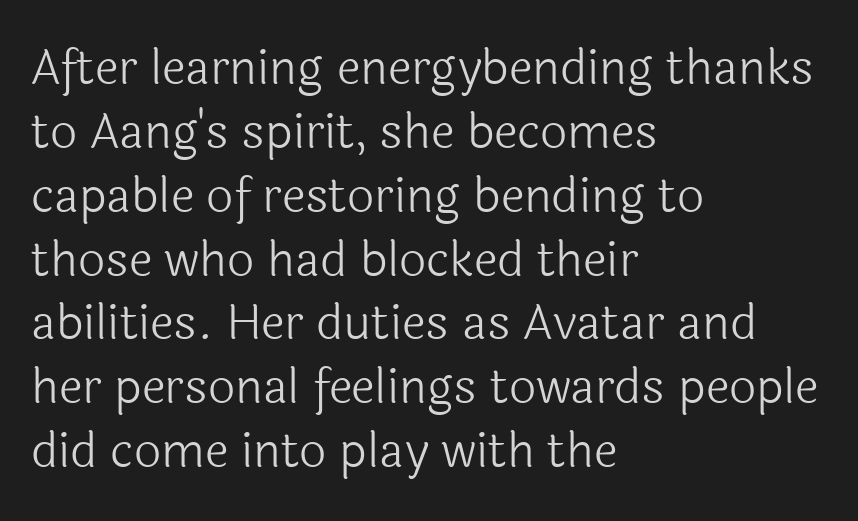
Plain, unruled lines of type. A typesetter would call this zero additional tracking. Think of a printed novel: that variable character pitch is what you see here. A classic flush-left, rag-right setting is used for this passage.
